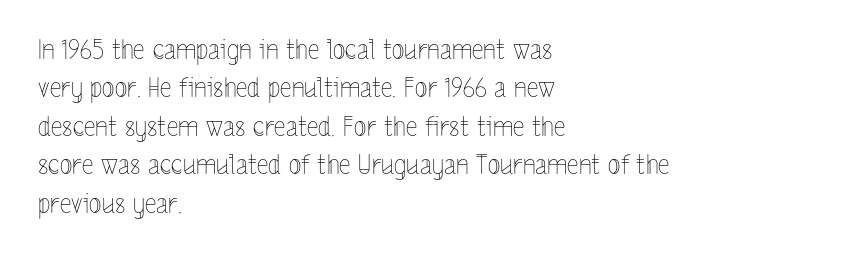
Q: Is the text bold? A: No.
Q: Is the text italic (slanted)? A: No, it is upright.
Q: Is the text underlined? A: No.
Q: How is the paragraph aligned? A: Left-aligned.
Q: Is the spacing between letters normal or unusually wide? A: Normal.
Q: Is the spacing between lines tight, normal or loose? A: Normal.
